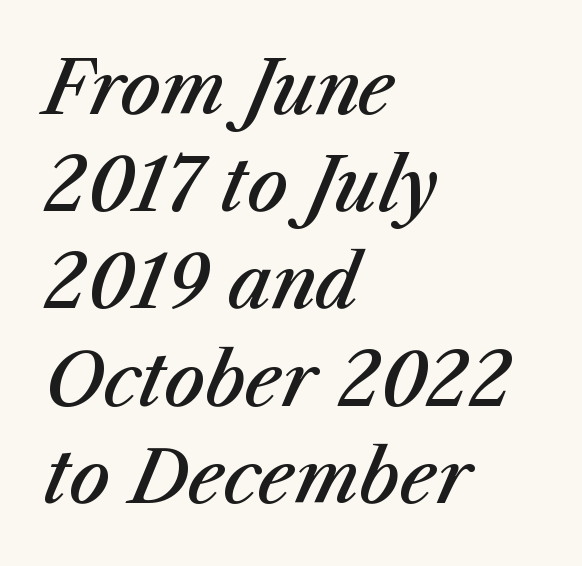
The image shows 72 px semibold type, italic (leaning right); set left-aligned, normal line spacing (1.35x), normal letter spacing, not underlined; medium stroke contrast and a medium x-height.
